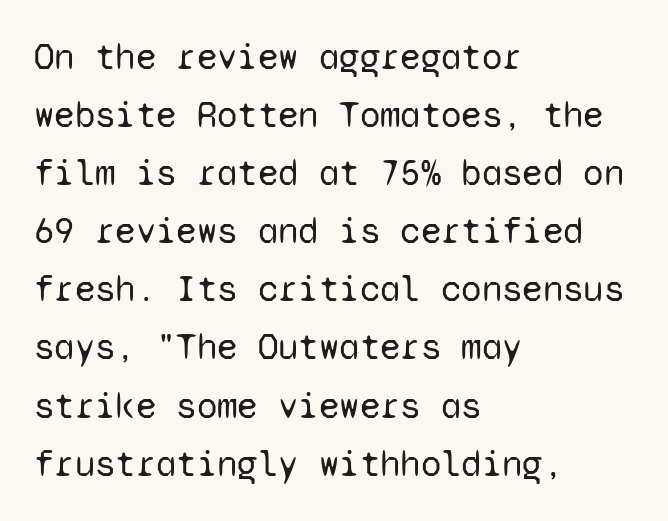
Reading down the column, the eye jumps a familiar distance to each next line. Do the characters align in a grid? Yes, the font is monospaced. I'd call this a sans setting — the letters go barefoot. Posture: upright roman.
